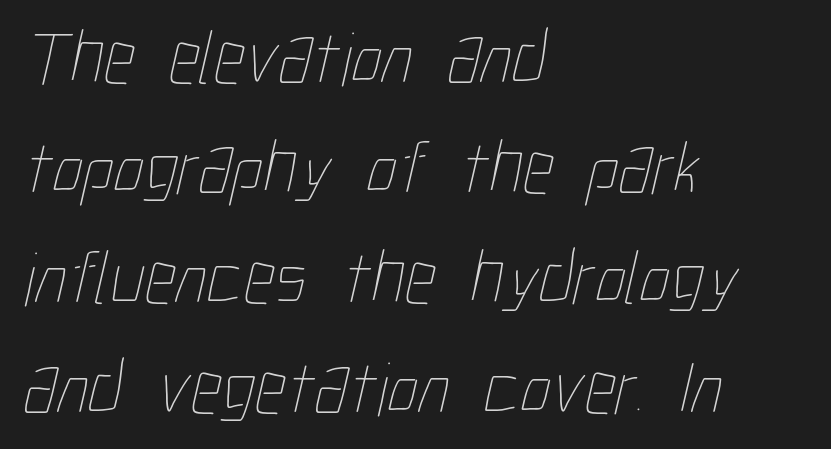
{"bold": "no", "weight": "thin", "width": "condensed", "stroke_contrast": "low", "x_height": "medium", "monospaced": "no", "underline": "no", "align": "left", "line_spacing": "normal", "line_spacing_ratio": 1.43, "letter_spacing": "normal", "letter_spacing_em": 0.0, "glyph_px": 77}
